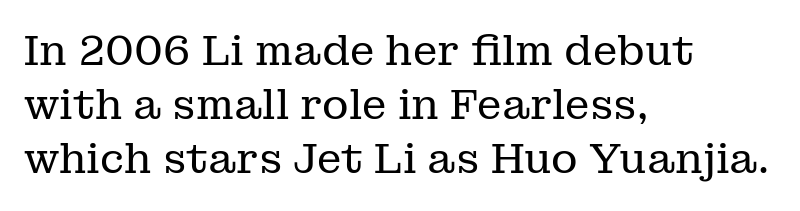
{"serif": "yes", "italic": "no", "bold": "no", "weight": "regular", "width": "normal", "stroke_contrast": "low", "x_height": "medium", "monospaced": "no", "underline": "no", "align": "left", "line_spacing": "normal", "line_spacing_ratio": 1.32, "letter_spacing": "normal", "letter_spacing_em": 0.0, "glyph_px": 41}
